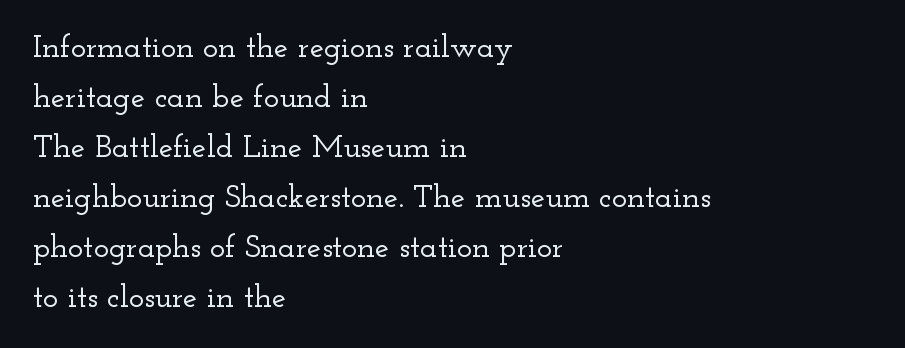
The image shows 32 px wide serif type, upright; set left-aligned, normal line spacing (1.56x), normal letter spacing, not underlined; low stroke contrast and a small x-height.
